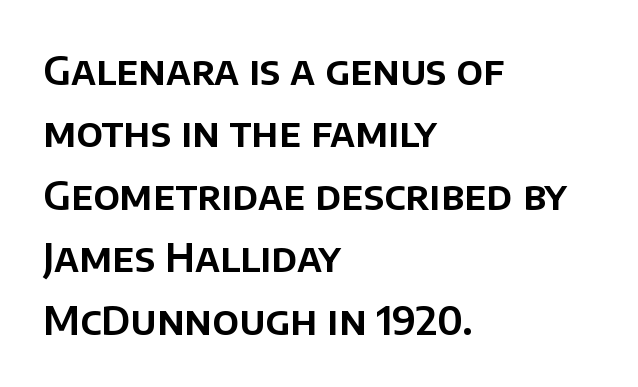
The image shows 40 px sans-serif type, upright; set left-aligned, normal line spacing (1.56x), normal letter spacing, not underlined; low stroke contrast and a large x-height.
